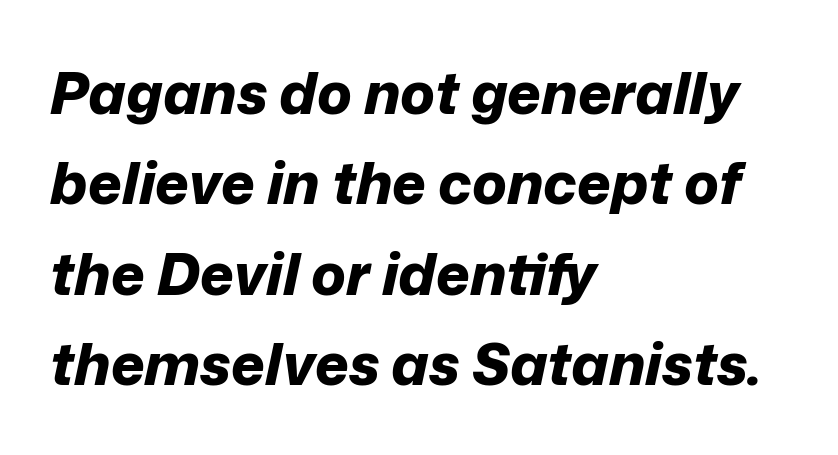
The image shows 58 px bold type, italic (leaning right); set left-aligned, normal line spacing (1.56x), normal letter spacing, not underlined; low stroke contrast and a medium x-height.
